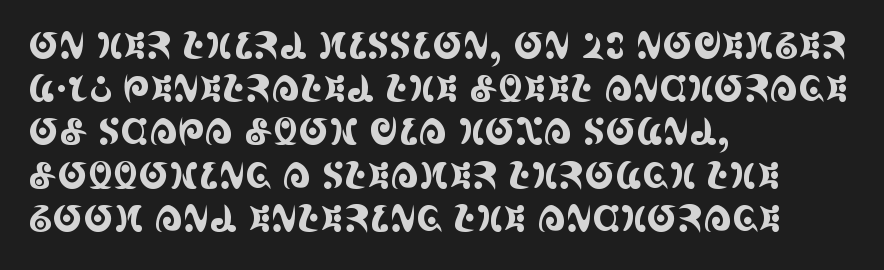
{"serif": "yes", "italic": "no", "width": "condensed", "x_height": "large", "monospaced": "no", "underline": "no", "align": "left", "line_spacing_ratio": 1.2, "letter_spacing": "normal", "letter_spacing_em": 0.0, "glyph_px": 36}
